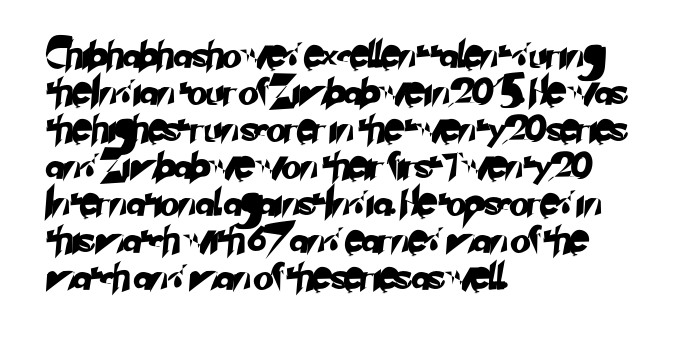
The image shows 26 px text type; set left-aligned, normal line spacing (1.42x), normal letter spacing, not underlined.
